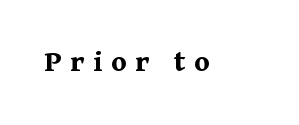
The image shows 32 px bold serif type, upright; set unusually wide letter spacing (+0.27 em), not underlined; medium stroke contrast and a medium x-height.
